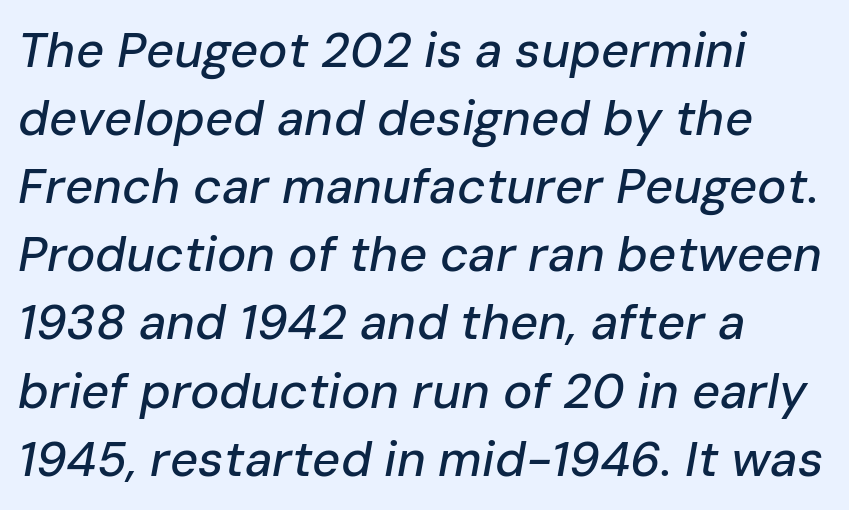
{"italic": "yes", "lean": "right", "slant_degrees": 10, "width": "normal", "stroke_contrast": "low", "x_height": "medium", "monospaced": "no", "underline": "no", "align": "left", "line_spacing": "normal", "line_spacing_ratio": 1.39, "letter_spacing": "normal", "letter_spacing_em": 0.0, "glyph_px": 49}
